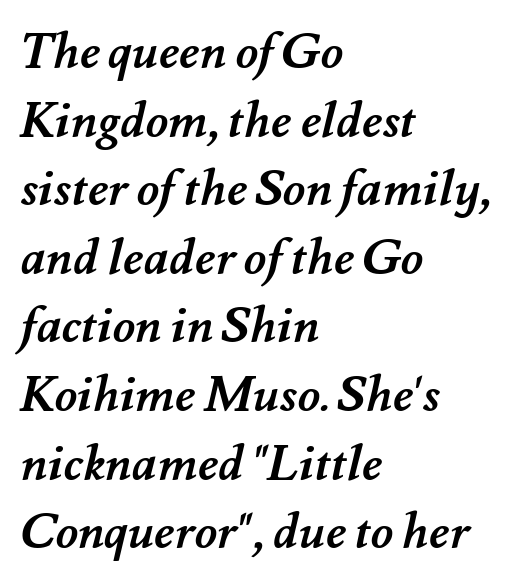
Q: Is the text bold? A: Yes.
Q: Is the text underlined? A: No.
Q: How is the paragraph aligned? A: Left-aligned.
Q: Is the spacing between letters normal or unusually wide? A: Normal.
Q: Is the spacing between lines tight, normal or loose? A: Normal.
Q: Width (condensed, normal, or wide)? A: Normal.
Q: Stroke contrast? A: Medium.
Q: x-height? A: Small.
Q: Monospaced? A: No.
